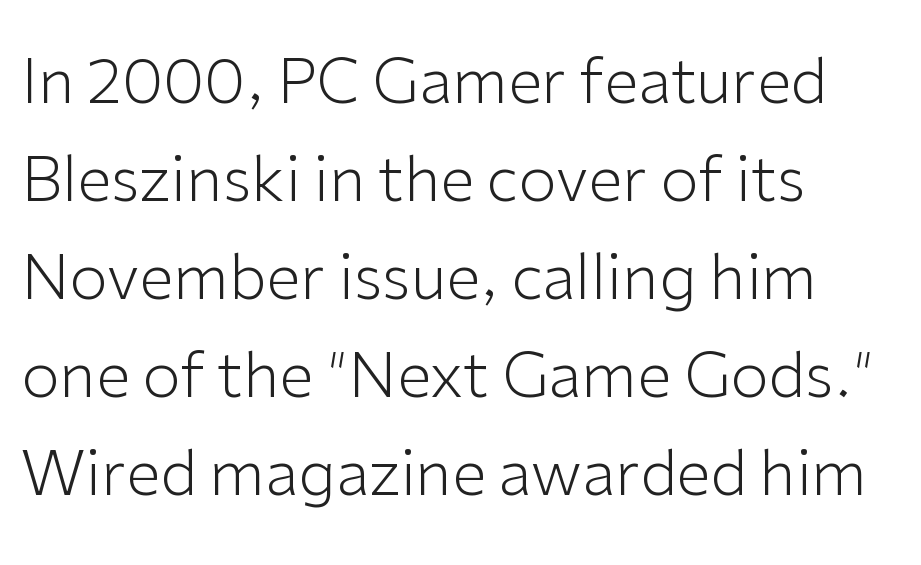
The type is set solid horizontally, with unmodified tracking. These lines sit exactly where default settings would place them. The space directly below the letters is spotless. A roman cut, with each character standing at attention. Weight: not bold — regular or lighter. Spacing verdict: proportional, widths tailored to each character.
